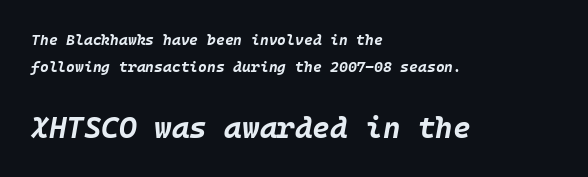
The image shows 30 px bold type, italic (leaning right); set left-aligned, line spacing 1.82x, normal letter spacing, not underlined; the second (bottom) block is 2.0x larger; low stroke contrast and a large x-height.
